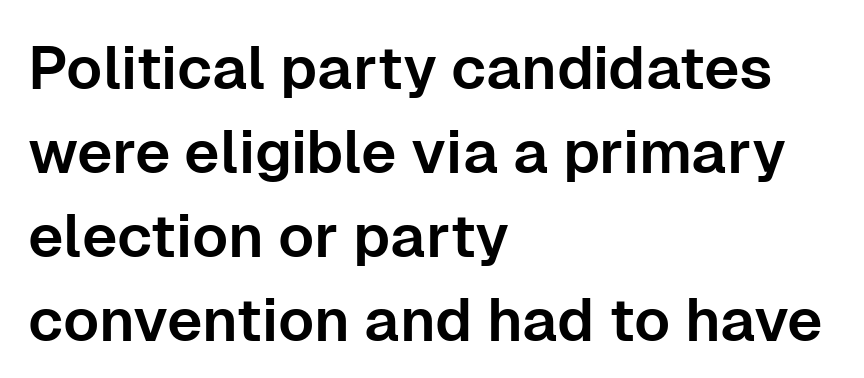
The image shows 60 px sans-serif type, upright; set left-aligned, normal line spacing (1.4x), normal letter spacing, not underlined; low stroke contrast and a medium x-height.
